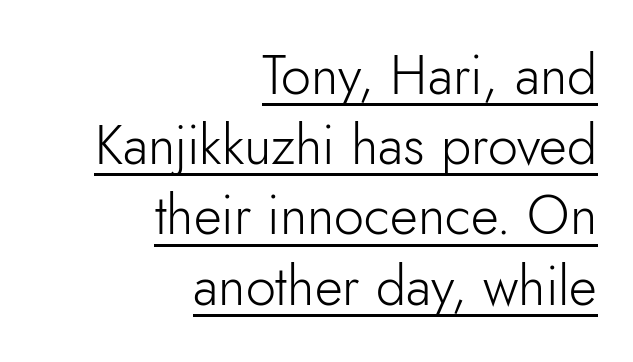
{"serif": "no", "italic": "no", "bold": "no", "weight": "light", "width": "normal", "stroke_contrast": "low", "x_height": "small", "monospaced": "no", "underline": "yes", "align": "right", "line_spacing": "normal", "line_spacing_ratio": 1.3, "letter_spacing": "normal", "letter_spacing_em": 0.0, "glyph_px": 54}
